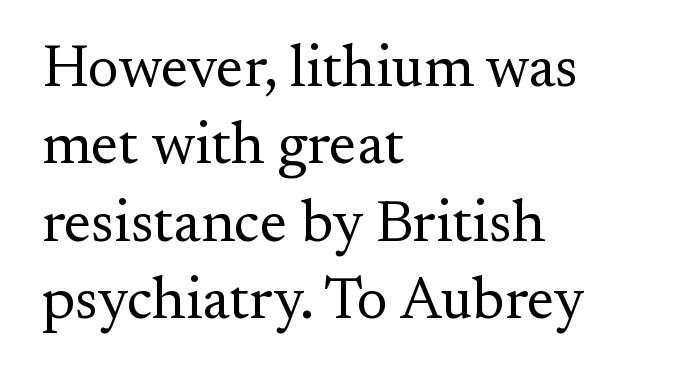
The image shows 59 px regular-weight serif type, upright; set left-aligned, normal line spacing (1.31x), normal letter spacing, not underlined; medium stroke contrast and a small x-height.
